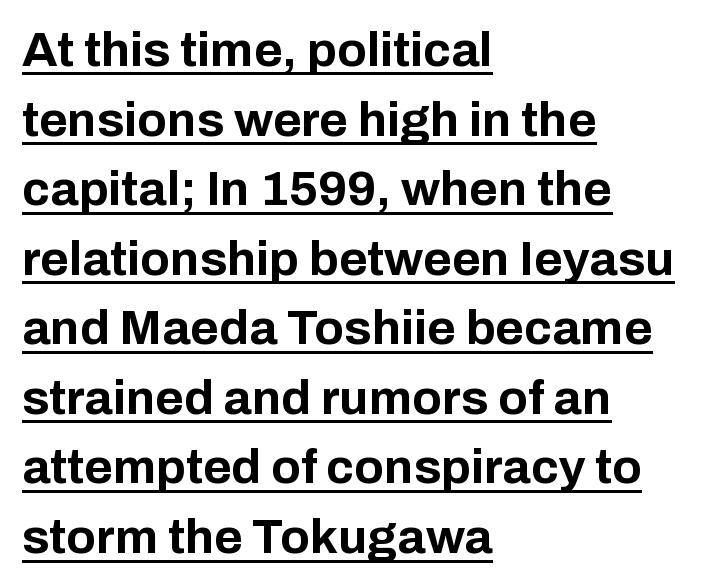
Q: Is the text bold? A: Yes.
Q: Is the text italic (slanted)? A: No, it is upright.
Q: Is the typeface a serif or a sans-serif typeface? A: Sans-serif.
Q: Is the text underlined? A: Yes.
Q: How is the paragraph aligned? A: Left-aligned.
Q: Is the spacing between letters normal or unusually wide? A: Normal.
Q: Is the spacing between lines tight, normal or loose? A: Normal.
Q: Width (condensed, normal, or wide)? A: Normal.
Q: Stroke contrast? A: Low.
Q: x-height? A: Medium.
Q: Monospaced? A: No.
